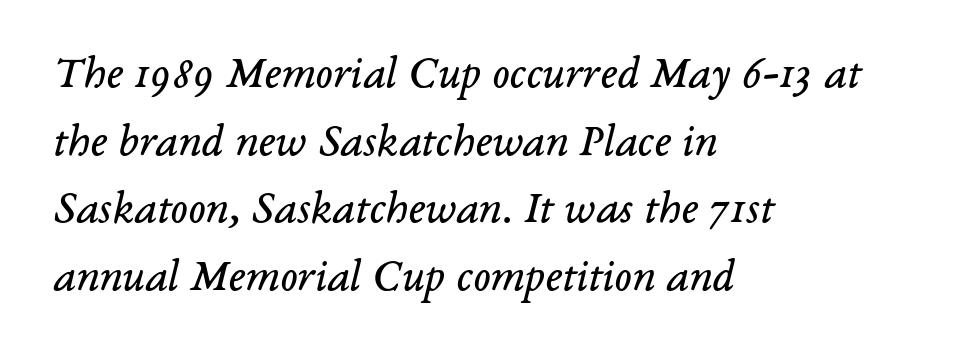
The image shows 46 px regular-weight serif type, italic (leaning right); set left-aligned, normal line spacing (1.47x), normal letter spacing, not underlined; low stroke contrast and a medium x-height.
